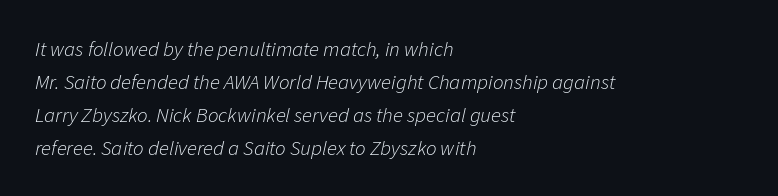
Compared with ordinary roman type, these characters are visibly tilted. The passage shown has conventional tracking throughout. The vertical gap from one line to the next is medium. The words here are not underlined. The letterforms sit at book weight or below. If you drew a ruler down the left edge, every line would touch it.
